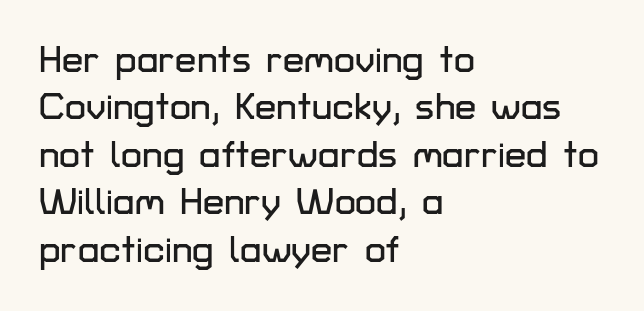
The image shows 38 px sans-serif type, upright; set left-aligned, normal line spacing (1.25x), normal letter spacing, not underlined; low stroke contrast and a medium x-height.
